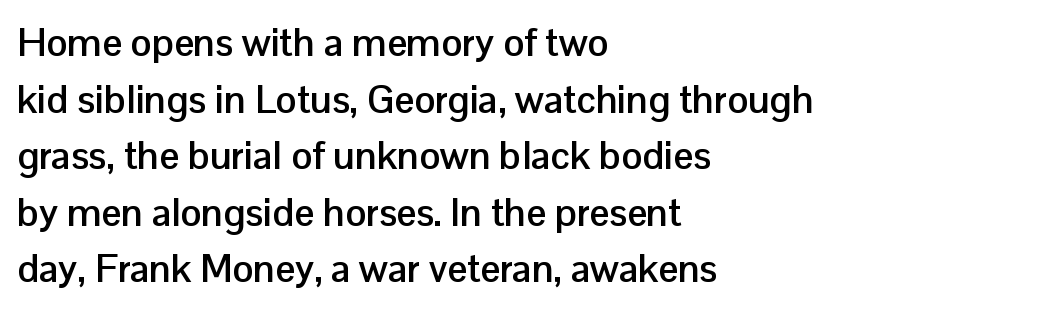
Q: Is the text bold? A: Yes.
Q: Is the text italic (slanted)? A: No, it is upright.
Q: Is the typeface a serif or a sans-serif typeface? A: Sans-serif.
Q: Is the text underlined? A: No.
Q: How is the paragraph aligned? A: Left-aligned.
Q: Is the spacing between letters normal or unusually wide? A: Normal.
Q: Is the spacing between lines tight, normal or loose? A: Normal.
Q: Width (condensed, normal, or wide)? A: Normal.
Q: Stroke contrast? A: Low.
Q: x-height? A: Medium.
Q: Monospaced? A: No.
